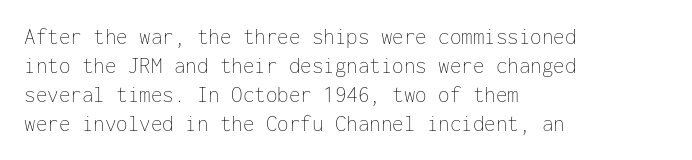
The image shows 23 px text type, upright; set left-aligned, normal line spacing (1.26x), normal letter spacing, not underlined.
